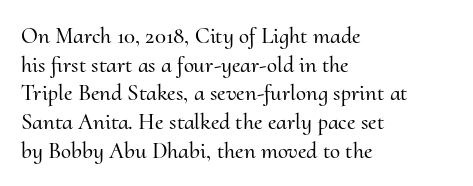
Q: Is the text italic (slanted)? A: No, it is upright.
Q: Is the text underlined? A: No.
Q: How is the paragraph aligned? A: Left-aligned.
Q: Is the spacing between letters normal or unusually wide? A: Normal.
Q: Is the spacing between lines tight, normal or loose? A: Normal.
